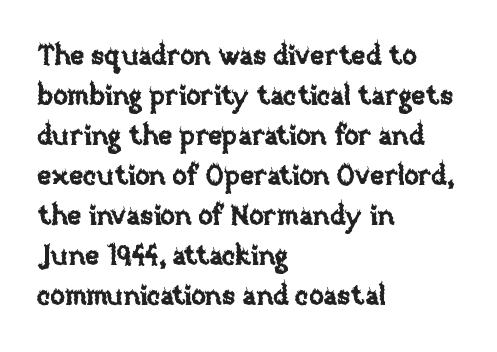
{"italic": "no", "underline": "no", "align": "left", "line_spacing": "normal", "line_spacing_ratio": 1.48, "letter_spacing": "normal", "letter_spacing_em": 0.0, "glyph_px": 27}
